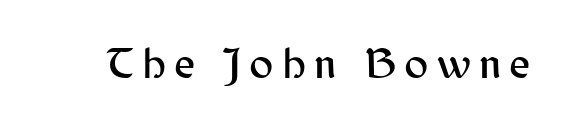
Q: Is the text italic (slanted)? A: No, it is upright.
Q: Is the typeface a serif or a sans-serif typeface? A: Sans-serif.
Q: Is the text underlined? A: No.
Q: Width (condensed, normal, or wide)? A: Normal.
Q: Stroke contrast? A: Medium.
Q: x-height? A: Medium.
Q: Monospaced? A: No.
